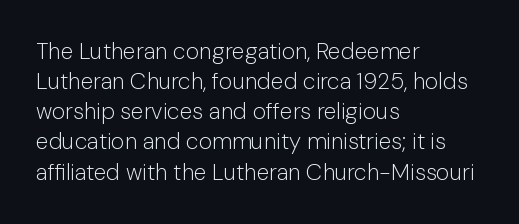
Q: Is the text bold? A: No.
Q: Is the text italic (slanted)? A: No, it is upright.
Q: Is the text underlined? A: No.
Q: How is the paragraph aligned? A: Left-aligned.
Q: Is the spacing between letters normal or unusually wide? A: Normal.
Q: Is the spacing between lines tight, normal or loose? A: Normal.
